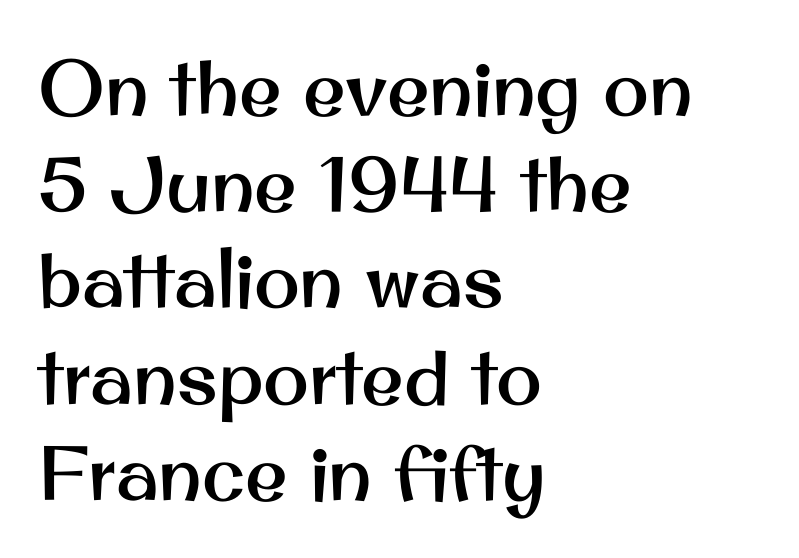
Q: Is the text italic (slanted)? A: No, it is upright.
Q: Is the typeface a serif or a sans-serif typeface? A: Sans-serif.
Q: Is the text underlined? A: No.
Q: How is the paragraph aligned? A: Left-aligned.
Q: Is the spacing between letters normal or unusually wide? A: Normal.
Q: Is the spacing between lines tight, normal or loose? A: Normal.
Q: Width (condensed, normal, or wide)? A: Normal.
Q: Stroke contrast? A: Medium.
Q: x-height? A: Small.
Q: Monospaced? A: No.
